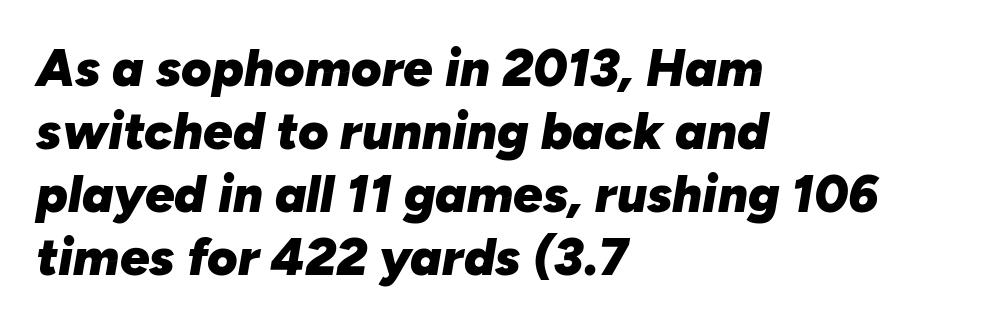
Nobody drew a line under any word here. Proportional: the letters do not fall into vertical columns. I'd describe the lettering as bold — thick and assertive. Quick note: italic. Does extra space separate the letters? No, they use regular spacing.
